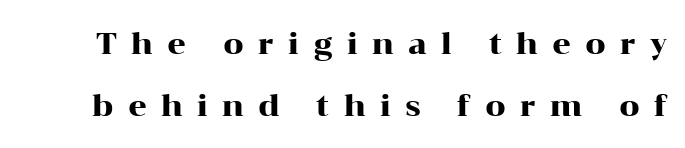
{"serif": "yes", "italic": "no", "width": "wide", "stroke_contrast": "high", "x_height": "medium", "monospaced": "no", "underline": "no", "line_spacing": "loose", "line_spacing_ratio": 2.14, "letter_spacing": "wide", "letter_spacing_em": 0.49, "glyph_px": 29}
